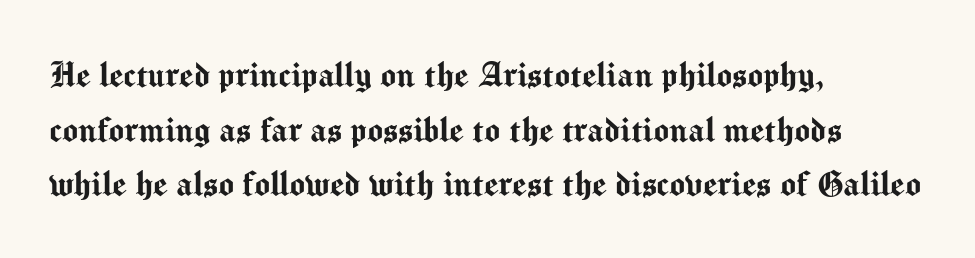
The image shows 41 px sans-serif type, upright; set left-aligned, normal line spacing (1.33x), normal letter spacing, not underlined; medium stroke contrast and a medium x-height.
